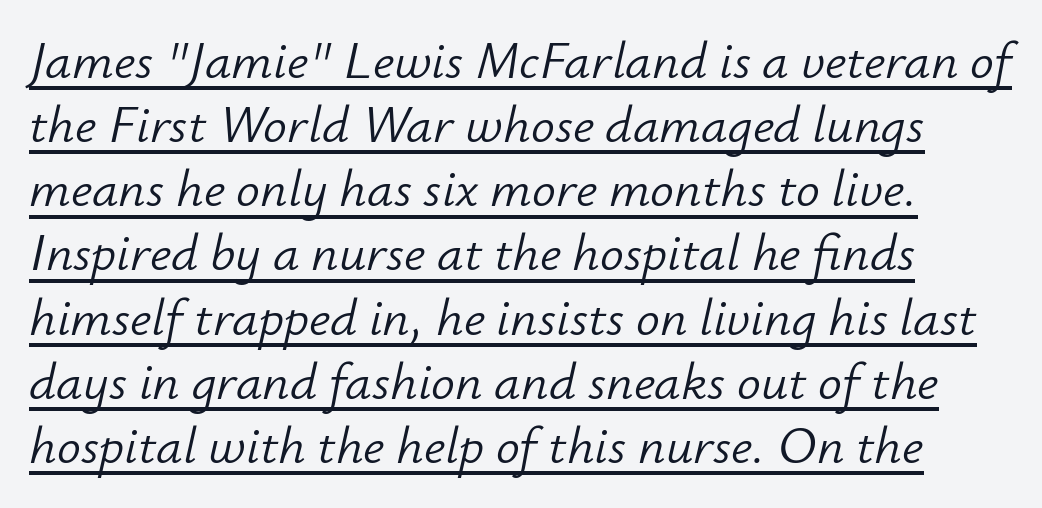
This sample has the flowing, uneven cadence of proportional lettering. No extra ink here — the face is not bold. The face used here appears with an underline applied. Honestly, the letter spacing is just normal — you wouldn't notice it. An italicized treatment has been applied to the whole sample.
